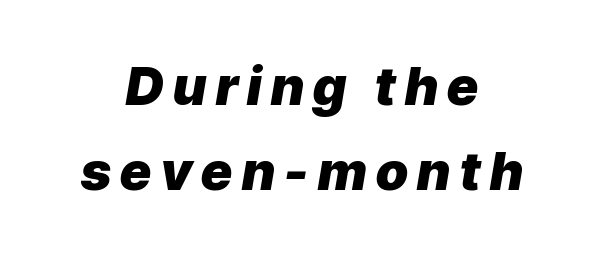
{"italic": "yes", "lean": "right", "slant_degrees": 9, "bold": "yes", "weight": "heavy", "width": "normal", "stroke_contrast": "low", "x_height": "medium", "monospaced": "no", "underline": "no", "align": "center", "line_spacing": "normal", "line_spacing_ratio": 1.6, "glyph_px": 53}
